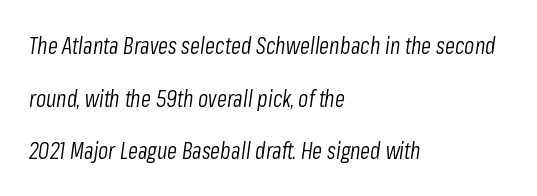
Think standard paragraph weight, or any step lighter than that. Baseline-to-baseline distance is far greater than the letter height. Does extra space separate the letters? No, they use regular spacing. This sample is left-justified, so line endings fall wherever the words run out. Every character sits at an angle, as italics do.
